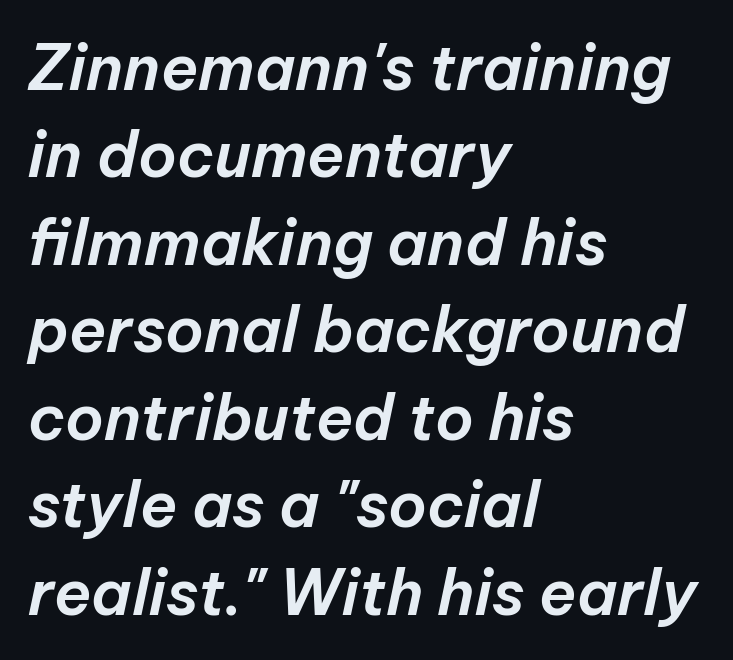
Q: Is the text italic (slanted)? A: Yes, it leans right by about 12 degrees.
Q: Is the text underlined? A: No.
Q: How is the paragraph aligned? A: Left-aligned.
Q: Is the spacing between letters normal or unusually wide? A: Normal.
Q: Is the spacing between lines tight, normal or loose? A: Normal.
Q: Width (condensed, normal, or wide)? A: Normal.
Q: Stroke contrast? A: Low.
Q: x-height? A: Medium.
Q: Monospaced? A: No.
